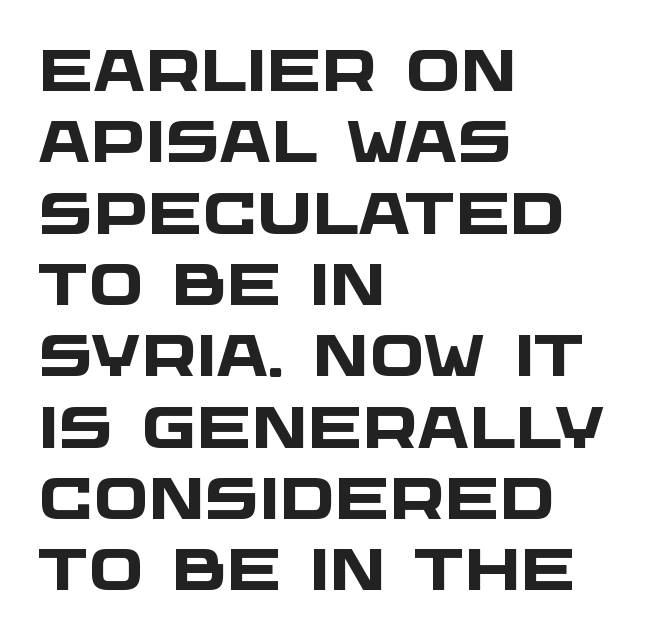
{"serif": "no", "bold": "yes", "weight": "heavy", "width": "wide", "stroke_contrast": "low", "x_height": "large", "monospaced": "no", "underline": "no", "align": "left", "line_spacing_ratio": 1.23, "letter_spacing": "normal", "letter_spacing_em": 0.0, "glyph_px": 58}
